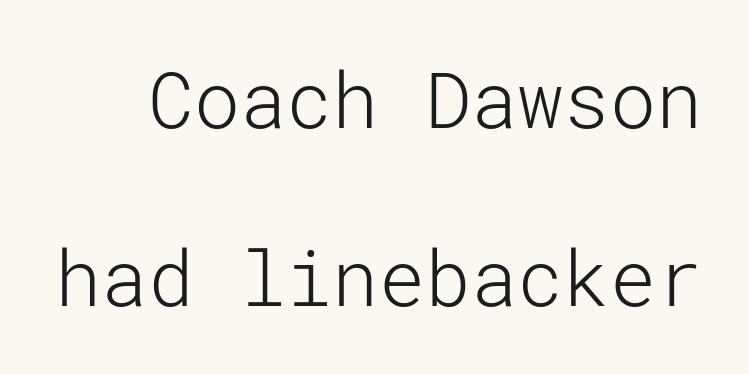
{"serif": "no", "italic": "no", "bold": "no", "weight": "light", "width": "normal", "stroke_contrast": "low", "x_height": "medium", "underline": "no", "line_spacing": "loose", "line_spacing_ratio": 2.31, "letter_spacing": "normal", "letter_spacing_em": 0.0, "glyph_px": 77}
